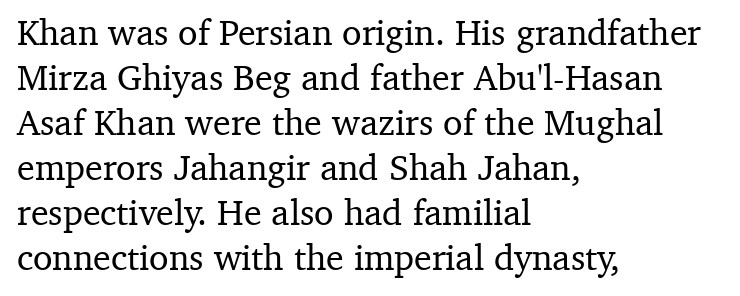
{"serif": "yes", "italic": "no", "width": "normal", "stroke_contrast": "medium", "x_height": "medium", "monospaced": "no", "underline": "no", "align": "left", "line_spacing": "normal", "line_spacing_ratio": 1.25, "letter_spacing": "normal", "letter_spacing_em": 0.0, "glyph_px": 36}
